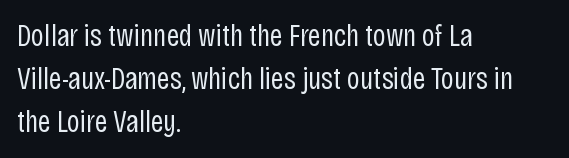
Font category for this specimen: sans-serif. Is this a fixed-width face? No — the glyphs have proportional, varying widths. The face used here is rendered with its standard letterfit. Left-aligned paragraph, ragged on the right. On a weight scale, this lands at 450 or below. Honestly, there is no underline to notice here at all.
